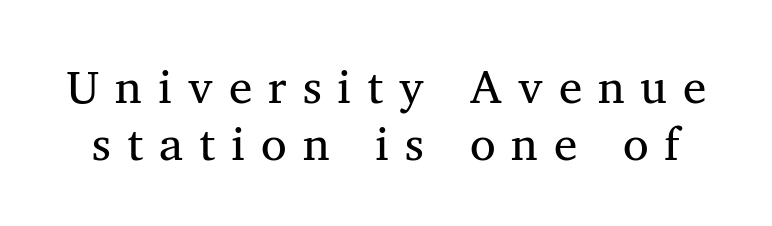
{"serif": "yes", "bold": "no", "weight": "regular", "width": "normal", "stroke_contrast": "medium", "x_height": "medium", "monospaced": "no", "underline": "no", "line_spacing_ratio": 1.21, "letter_spacing": "wide", "letter_spacing_em": 0.34, "glyph_px": 47}
